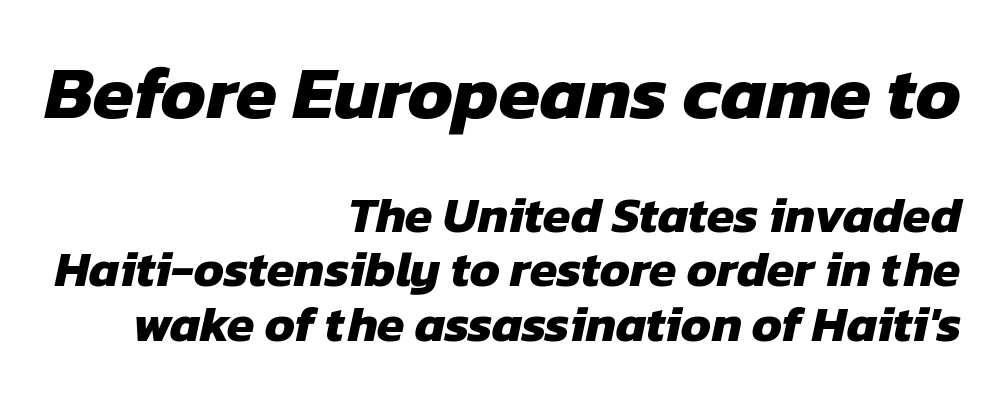
Successive baselines arrive quickly, one right under another. Bare-footed words on every line. How are the letters spaced? Ordinarily, with no added tracking. Weight: bold. Proportional: the letters do not fall into vertical columns.
